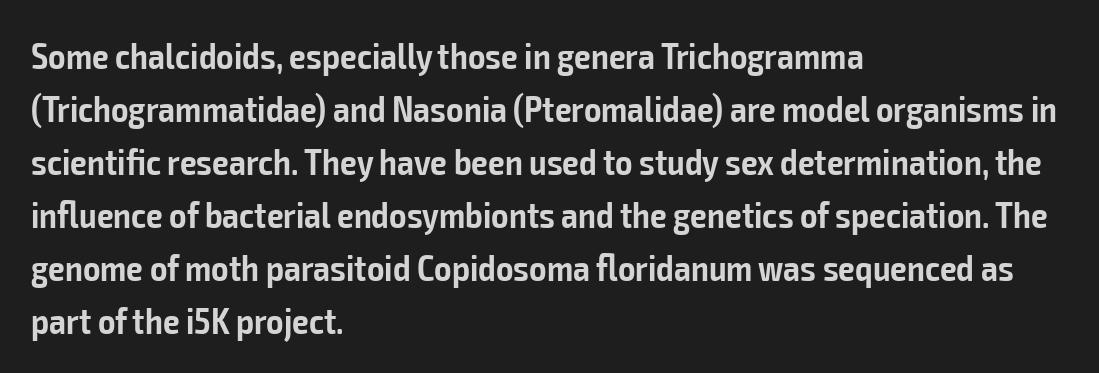
{"serif": "no", "italic": "no", "bold": "semi", "weight": "semibold", "width": "condensed", "stroke_contrast": "low", "x_height": "medium", "monospaced": "no", "underline": "no", "align": "left", "line_spacing": "normal", "line_spacing_ratio": 1.43, "letter_spacing": "normal", "letter_spacing_em": 0.0, "glyph_px": 37}
